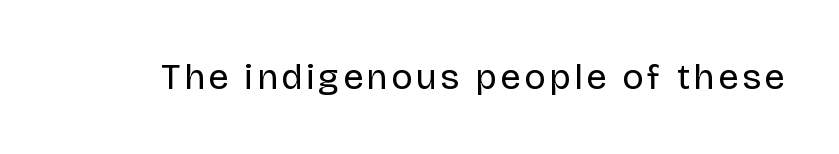
Serifs: no, the terminals of the letterforms are clean. Stems here are at most as thick as an everyday book face. Words float on clear page, feet unadorned. Designer's note — italics off, roman on. The letters advance in unequal steps, a hallmark of proportional type.
